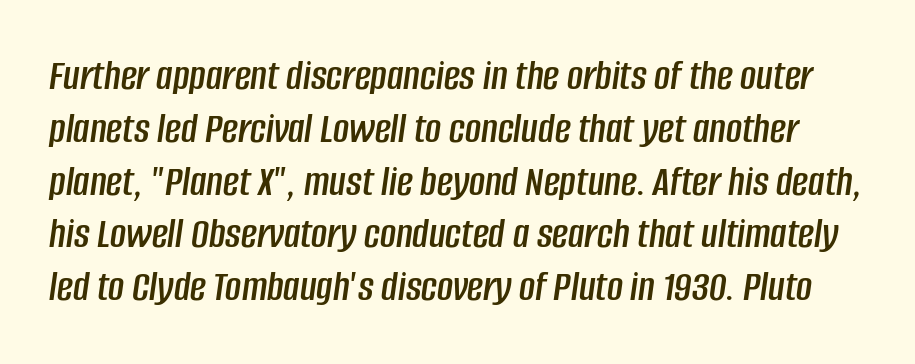
The image shows 44 px condensed type, italic (leaning right); set line spacing 1.2x, normal letter spacing, not underlined; low stroke contrast and a large x-height.
